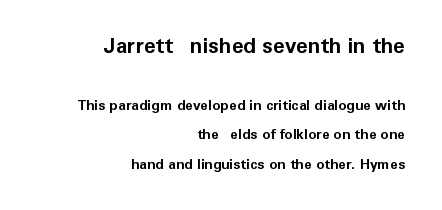
Q: Is the text bold? A: Yes.
Q: Is the text italic (slanted)? A: No, it is upright.
Q: Is the text underlined? A: No.
Q: How is the paragraph aligned? A: Right-aligned.
Q: Is the spacing between letters normal or unusually wide? A: Normal.
Q: Is the spacing between lines tight, normal or loose? A: Loose.
Q: Which block of text is set in a larger size, the first (top) or the second (bottom)? A: The first (top) one.
